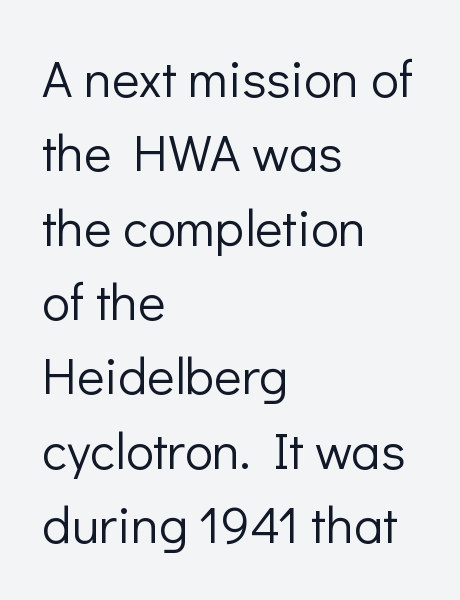
Q: Is the text bold? A: No.
Q: Is the text italic (slanted)? A: No, it is upright.
Q: Is the typeface a serif or a sans-serif typeface? A: Sans-serif.
Q: Is the text underlined? A: No.
Q: How is the paragraph aligned? A: Left-aligned.
Q: Is the spacing between letters normal or unusually wide? A: Normal.
Q: Is the spacing between lines tight, normal or loose? A: Normal.
Q: Width (condensed, normal, or wide)? A: Normal.
Q: Stroke contrast? A: Low.
Q: x-height? A: Medium.
Q: Monospaced? A: No.
